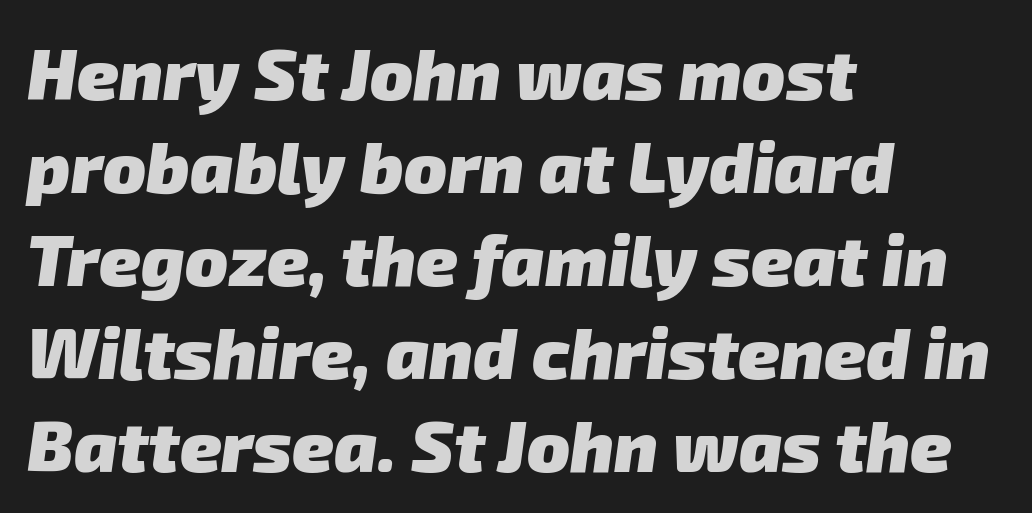
Regarding leading, the lines here are spaced in the standard way. A typesetter would call this proportional, since set widths differ per character. The letters sit at their default tracking, neither squeezed nor spread. Check the space under the baseline: it is left empty. Check where the strokes stop: nothing finishes them off — pure sans. A full-strength bold gives these letters their thick strokes.
